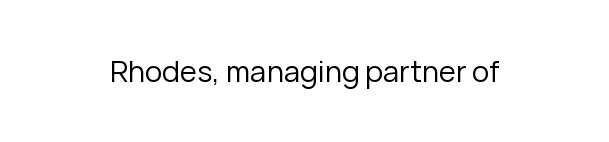
Does the lettering tilt? It doesn't — this is upright. Here the designer chose a conventional face with non-uniform glyph widths. Unmarked baselines from the first word to the last. Look at the tracking — it's just the regular setting, nothing added.
